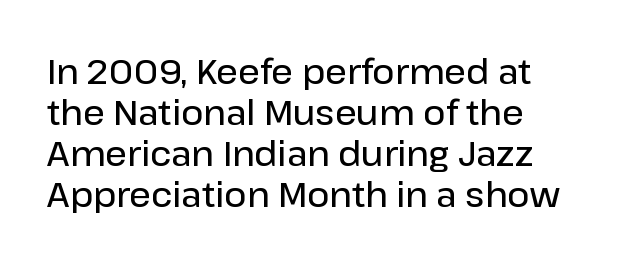
The image shows 34 px semibold sans-serif type, upright; set left-aligned, line spacing 1.21x, normal letter spacing, not underlined; low stroke contrast and a medium x-height.
